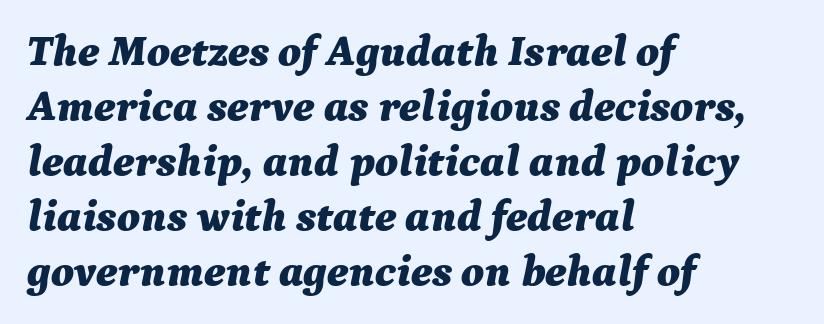
The image shows 44 px bold type, italic (leaning right); set left-aligned, normal line spacing (1.25x), normal letter spacing, not underlined; medium stroke contrast and a medium x-height.
